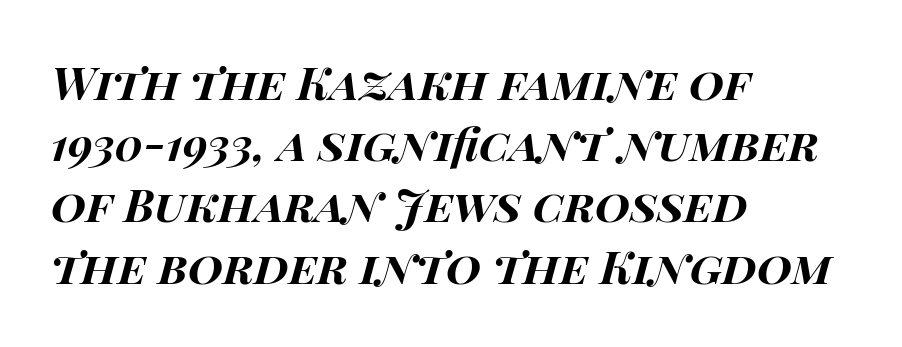
{"italic": "yes", "lean": "right", "slant_degrees": 14, "bold": "yes", "weight": "bold", "width": "wide", "stroke_contrast": "high", "x_height": "large", "monospaced": "no", "underline": "no", "align": "left", "line_spacing": "normal", "line_spacing_ratio": 1.36, "letter_spacing": "normal", "letter_spacing_em": 0.0, "glyph_px": 45}
